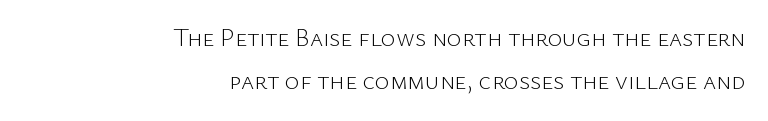
Q: Is the text bold? A: No.
Q: Is the text italic (slanted)? A: No, it is upright.
Q: Is the text underlined? A: No.
Q: How is the paragraph aligned? A: Right-aligned.
Q: Is the spacing between letters normal or unusually wide? A: Normal.
